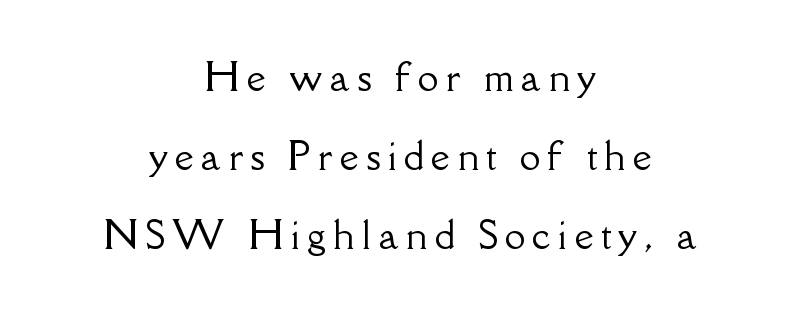
{"serif": "yes", "italic": "no", "width": "normal", "stroke_contrast": "low", "x_height": "small", "monospaced": "no", "underline": "no", "align": "center", "line_spacing": "loose", "line_spacing_ratio": 2.14, "letter_spacing": "wide", "letter_spacing_em": 0.2, "glyph_px": 37}
